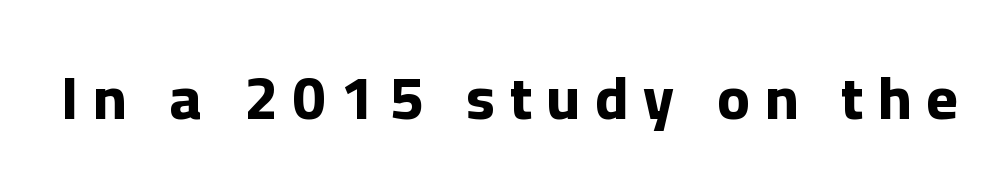
The zone under the glyphs is completely vacant. This sample uses an upright cut, with every glyph sitting square on the baseline. Display-style spreading of the glyphs; the letterfit is very open. These lines carry a lot of weight — the face is fully bold. Note the varied advance widths — an 'i' is clearly narrower than an 'm'. Regarding serifs, this sample does without them.
